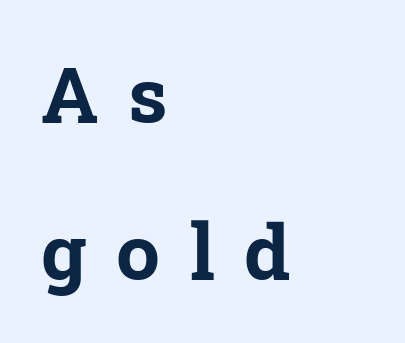
{"serif": "yes", "bold": "yes", "weight": "bold", "width": "normal", "stroke_contrast": "low", "x_height": "medium", "monospaced": "no", "underline": "no", "align": "left", "line_spacing": "loose", "line_spacing_ratio": 2.01, "letter_spacing": "wide", "letter_spacing_em": 0.38, "glyph_px": 78}
